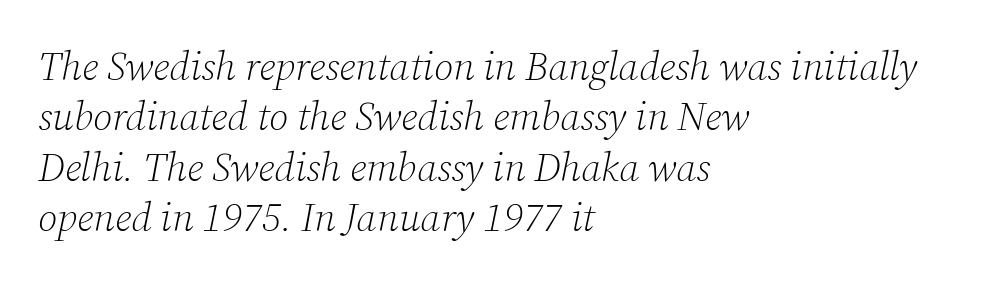
The image shows 40 px light serif type, italic (leaning right); set left-aligned, normal line spacing (1.26x), normal letter spacing, not underlined; low stroke contrast and a medium x-height.
